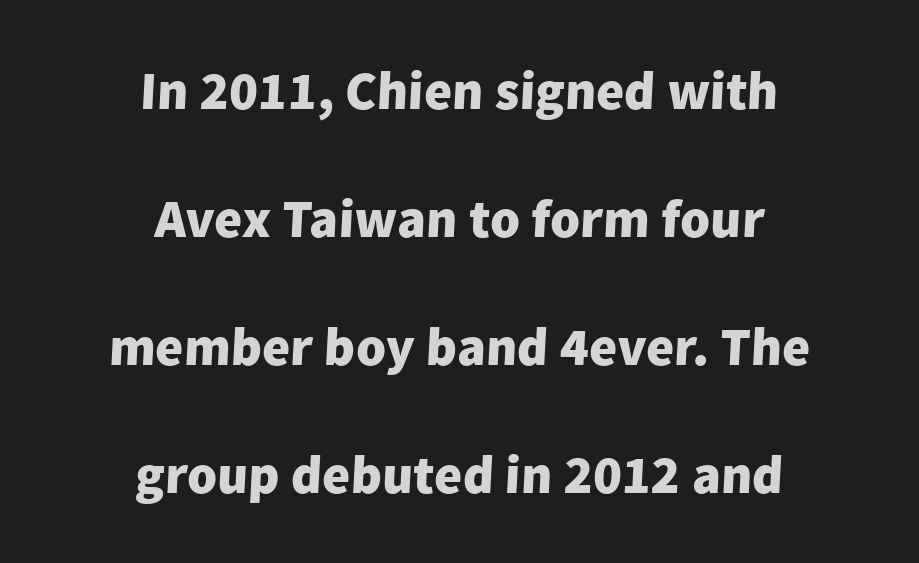
{"serif": "no", "bold": "yes", "weight": "heavy", "width": "normal", "stroke_contrast": "low", "x_height": "medium", "monospaced": "no", "underline": "no", "align": "center", "line_spacing": "loose", "line_spacing_ratio": 2.37, "letter_spacing": "normal", "letter_spacing_em": 0.0, "glyph_px": 54}
